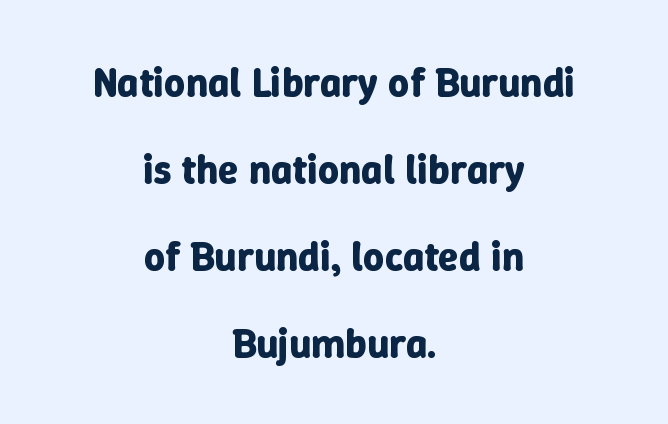
Q: Is the text bold? A: Yes.
Q: Is the text italic (slanted)? A: No, it is upright.
Q: Is the text underlined? A: No.
Q: How is the paragraph aligned? A: Centered.
Q: Is the spacing between letters normal or unusually wide? A: Normal.
Q: Is the spacing between lines tight, normal or loose? A: Loose.
Q: Width (condensed, normal, or wide)? A: Normal.
Q: Stroke contrast? A: Low.
Q: x-height? A: Medium.
Q: Monospaced? A: No.
